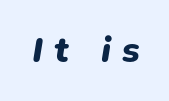
{"italic": "yes", "lean": "right", "slant_degrees": 9, "bold": "yes", "weight": "heavy", "width": "normal", "stroke_contrast": "low", "x_height": "medium", "monospaced": "no", "underline": "no", "letter_spacing": "wide", "letter_spacing_em": 0.3, "glyph_px": 36}
